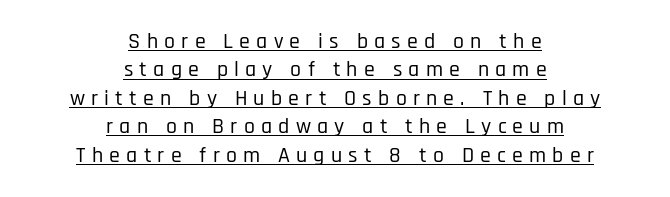
The image shows 22 px text type, upright; set centered, normal line spacing (1.29x), unusually wide letter spacing (+0.28 em), underlined.
